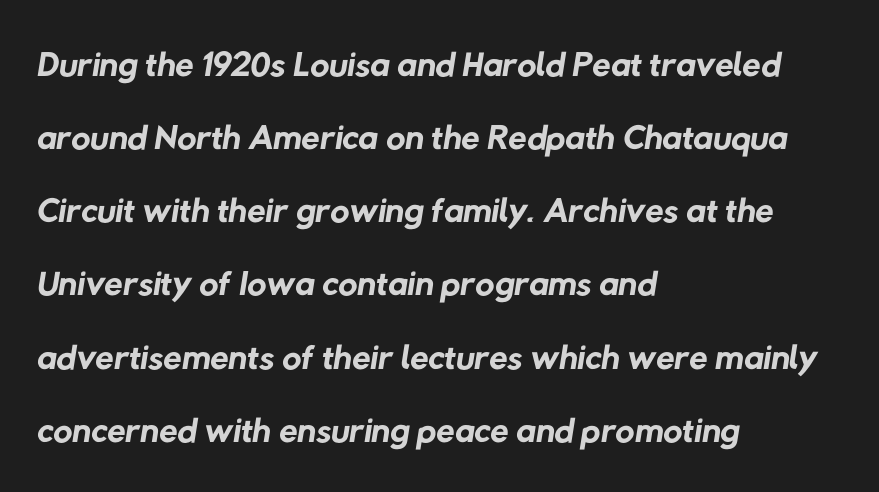
Q: Is the text bold? A: No.
Q: Is the typeface a serif or a sans-serif typeface? A: Sans-serif.
Q: Is the text underlined? A: No.
Q: How is the paragraph aligned? A: Left-aligned.
Q: Is the spacing between letters normal or unusually wide? A: Normal.
Q: Is the spacing between lines tight, normal or loose? A: Normal.
Q: Width (condensed, normal, or wide)? A: Normal.
Q: Stroke contrast? A: Low.
Q: x-height? A: Medium.
Q: Monospaced? A: No.
